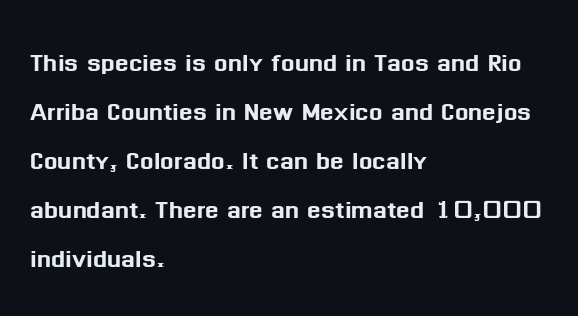
{"serif": "no", "italic": "no", "width": "normal", "stroke_contrast": "medium", "x_height": "medium", "monospaced": "no", "underline": "no", "align": "left", "line_spacing": "normal", "line_spacing_ratio": 1.53, "letter_spacing": "normal", "letter_spacing_em": 0.0, "glyph_px": 32}
